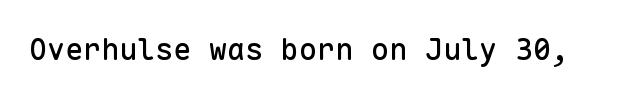
{"serif": "no", "italic": "no", "width": "normal", "stroke_contrast": "low", "x_height": "medium", "monospaced": "yes", "underline": "no", "letter_spacing": "normal", "letter_spacing_em": 0.0, "glyph_px": 30}
